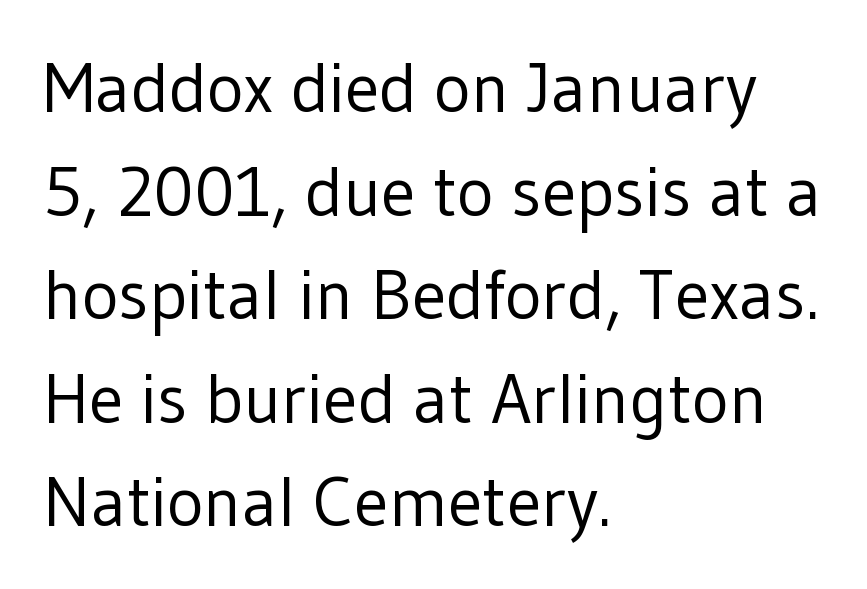
{"serif": "no", "italic": "no", "bold": "no", "weight": "regular", "width": "normal", "stroke_contrast": "low", "x_height": "medium", "monospaced": "no", "underline": "no", "align": "left", "line_spacing": "normal", "line_spacing_ratio": 1.48, "letter_spacing": "normal", "letter_spacing_em": 0.0, "glyph_px": 70}
